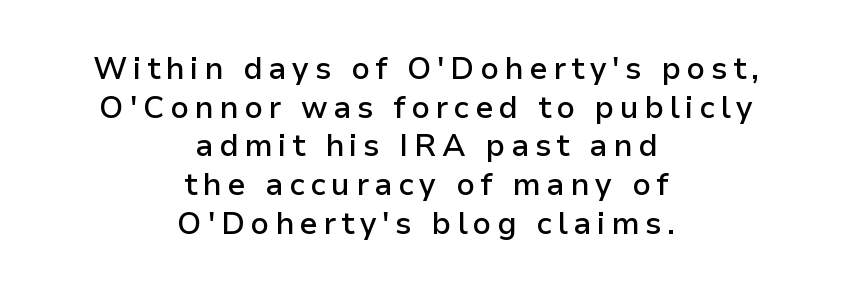
{"serif": "no", "italic": "no", "bold": "semi", "weight": "semibold", "width": "normal", "stroke_contrast": "low", "x_height": "medium", "monospaced": "no", "underline": "no", "align": "center", "line_spacing": "normal", "line_spacing_ratio": 1.25, "glyph_px": 31}
